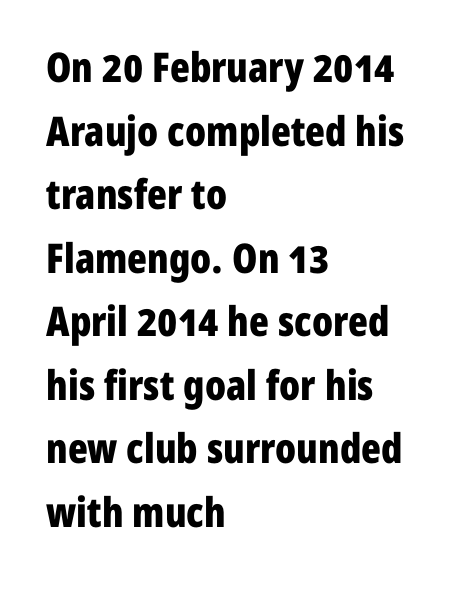
{"serif": "no", "italic": "no", "bold": "yes", "weight": "bold", "width": "condensed", "stroke_contrast": "low", "x_height": "medium", "monospaced": "no", "underline": "no", "align": "left", "line_spacing": "normal", "line_spacing_ratio": 1.55, "letter_spacing": "normal", "letter_spacing_em": 0.0, "glyph_px": 41}
